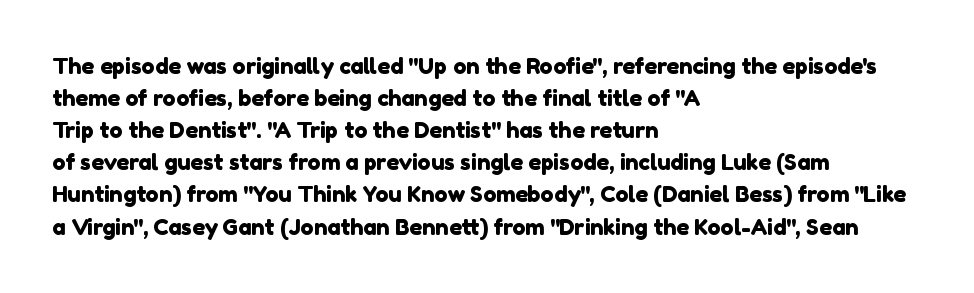
The image shows 22 px text type; set left-aligned, normal line spacing (1.46x), normal letter spacing, not underlined.
